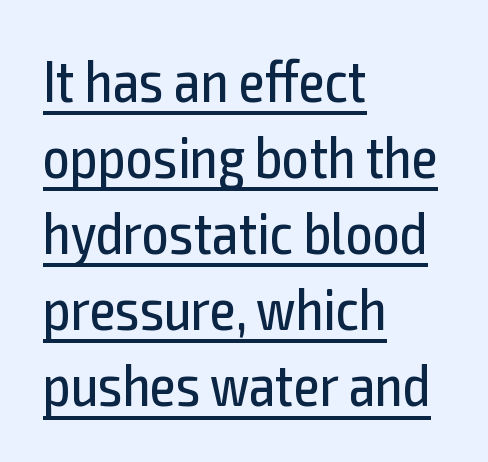
Q: Is the text bold? A: No.
Q: Is the text italic (slanted)? A: No, it is upright.
Q: Is the typeface a serif or a sans-serif typeface? A: Sans-serif.
Q: Is the text underlined? A: Yes.
Q: How is the paragraph aligned? A: Left-aligned.
Q: Is the spacing between letters normal or unusually wide? A: Normal.
Q: Is the spacing between lines tight, normal or loose? A: Normal.
Q: Width (condensed, normal, or wide)? A: Condensed.
Q: x-height? A: Medium.
Q: Monospaced? A: No.
